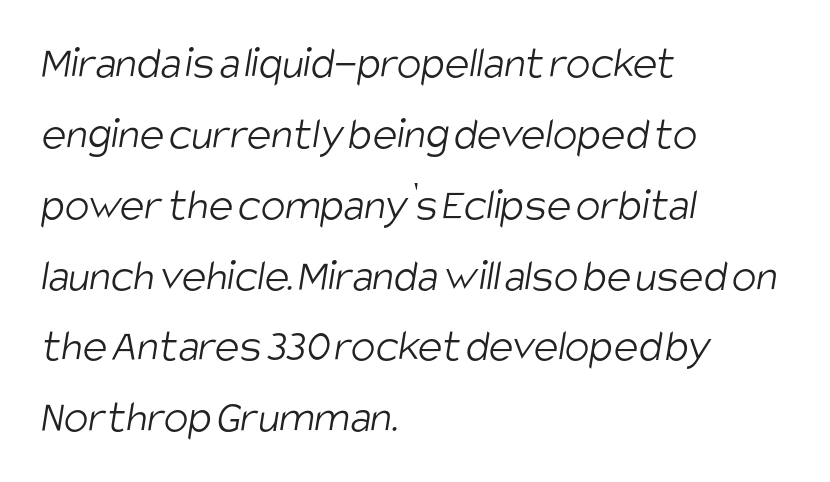
The image shows 46 px light, condensed sans-serif type; set left-aligned, normal line spacing (1.54x), normal letter spacing, not underlined; low stroke contrast and a large x-height.
